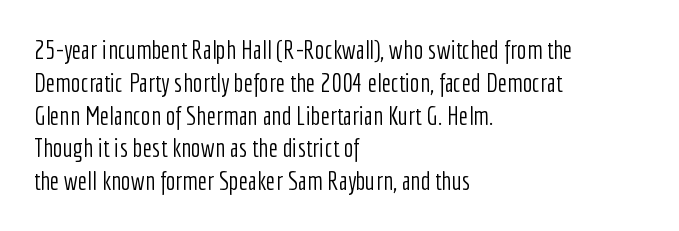
The image shows 26 px text type, upright; set left-aligned, normal line spacing (1.26x), normal letter spacing, not underlined.
